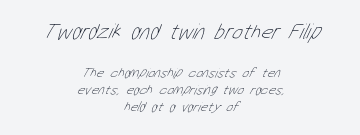
Q: Is the text bold? A: No.
Q: Is the text underlined? A: No.
Q: How is the paragraph aligned? A: Centered.
Q: Is the spacing between letters normal or unusually wide? A: Normal.
Q: Which block of text is set in a larger size, the first (top) or the second (bottom)? A: The first (top) one.
